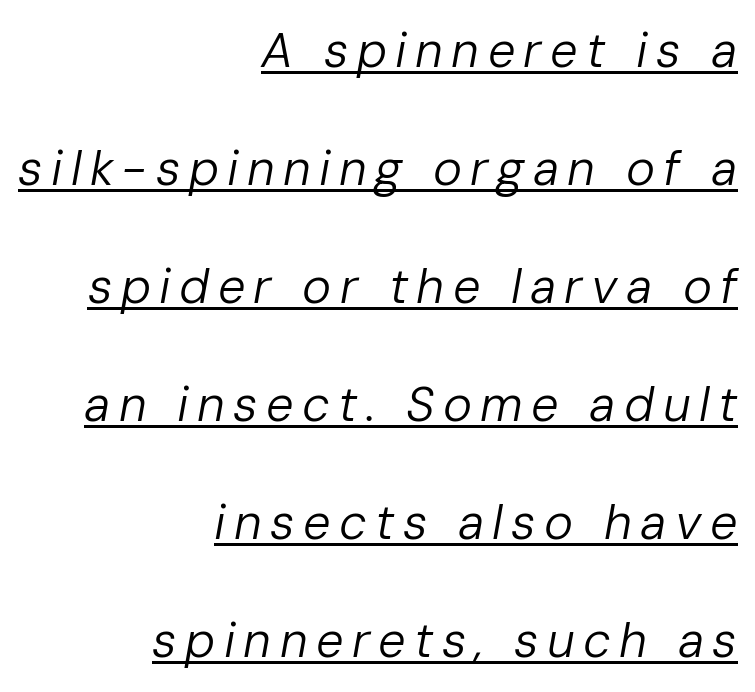
{"italic": "yes", "lean": "right", "slant_degrees": 10, "bold": "no", "weight": "regular", "width": "normal", "stroke_contrast": "low", "x_height": "medium", "monospaced": "no", "underline": "yes", "align": "right", "line_spacing": "loose", "line_spacing_ratio": 2.41, "glyph_px": 49}
